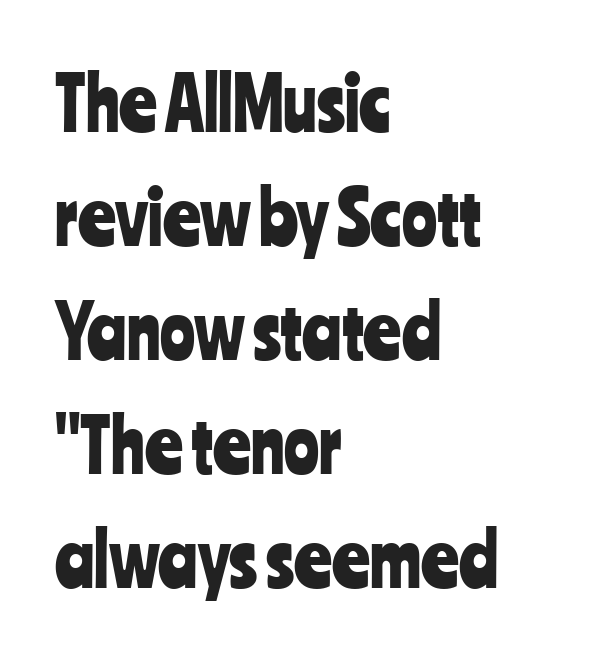
Each word holds together tightly as a unit, with standard inter-letter gaps. The font family rendered here belongs to the sans-serif group. Quick note: interline space is typical. Horizontal alignment here is leftward, the default for most running prose. Nobody drew a line under any word here. Is this a fixed-width face? No — the glyphs have proportional, varying widths.
